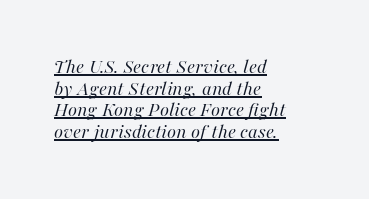
There's an unmistakable incline to the writing here. Quick note: interline space is minimal. Vertical stems look standard width or narrower in stroke. In terms of letterspacing, this is plain default setting.
